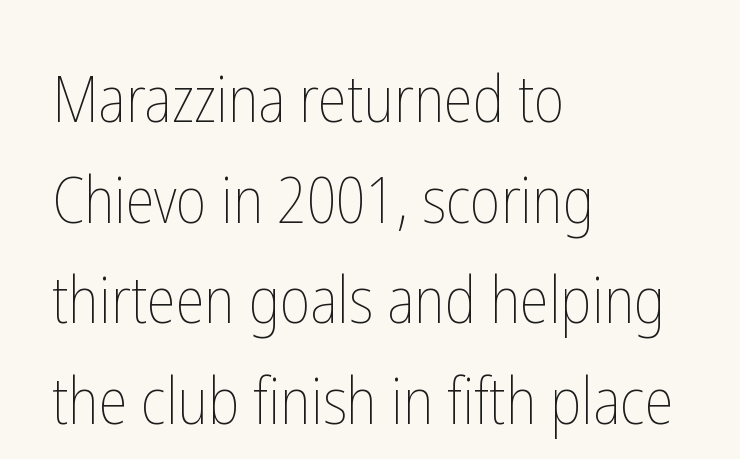
The image shows 65 px thin, condensed type, upright; set left-aligned, normal line spacing (1.55x), normal letter spacing, not underlined; low stroke contrast and a medium x-height.
